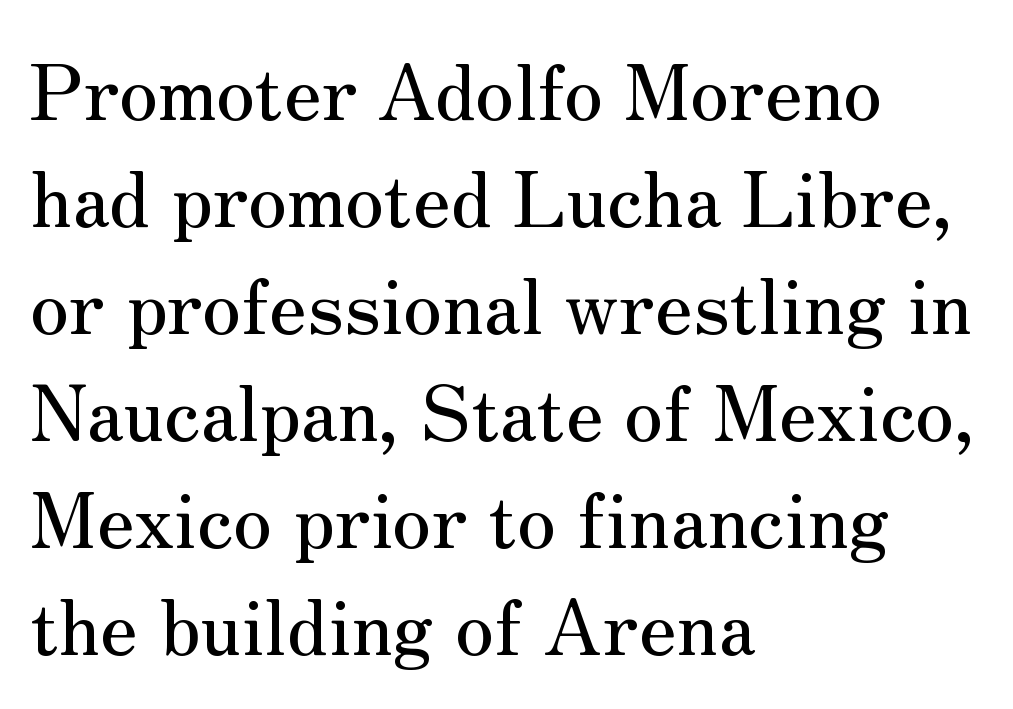
Q: Is the text italic (slanted)? A: No, it is upright.
Q: Is the typeface a serif or a sans-serif typeface? A: Serif.
Q: Is the text underlined? A: No.
Q: How is the paragraph aligned? A: Left-aligned.
Q: Is the spacing between letters normal or unusually wide? A: Normal.
Q: Is the spacing between lines tight, normal or loose? A: Normal.
Q: Width (condensed, normal, or wide)? A: Normal.
Q: Stroke contrast? A: Medium.
Q: x-height? A: Small.
Q: Monospaced? A: No.
